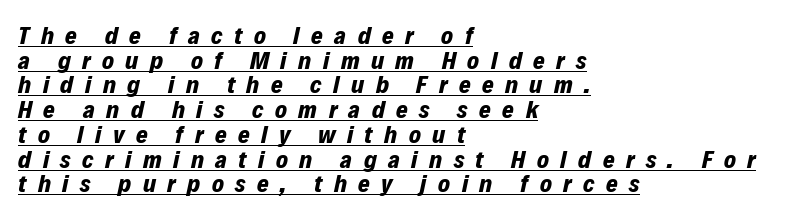
Q: Is the text bold? A: Yes.
Q: Is the text italic (slanted)? A: Yes, it leans right by about 12 degrees.
Q: Is the text underlined? A: Yes.
Q: How is the paragraph aligned? A: Left-aligned.
Q: Is the spacing between letters normal or unusually wide? A: Unusually wide.
Q: Is the spacing between lines tight, normal or loose? A: Tight.
